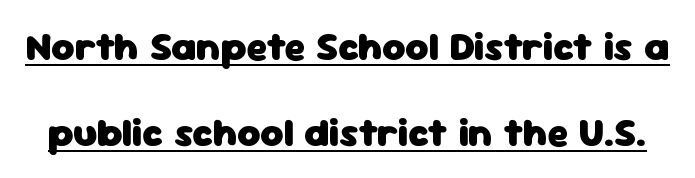
The image shows 40 px heavy sans-serif type, upright; set loose line spacing (2.15x), normal letter spacing, underlined; low stroke contrast and a medium x-height.
